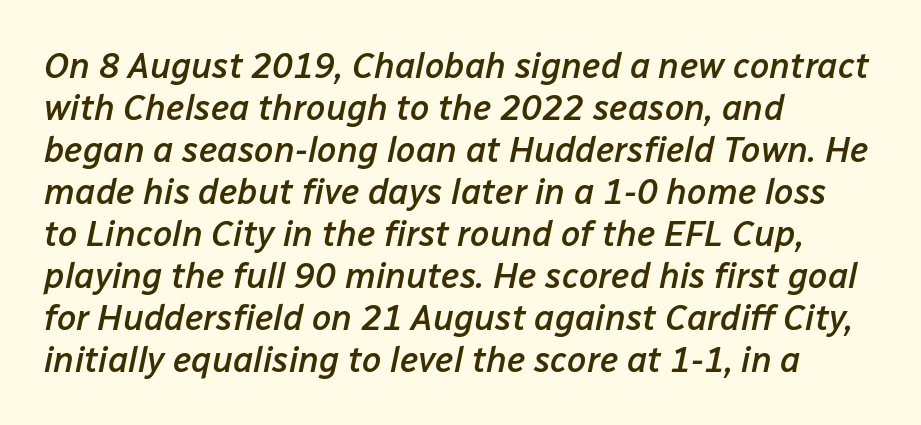
{"italic": "yes", "lean": "right", "slant_degrees": 12, "bold": "semi", "weight": "semibold", "width": "normal", "stroke_contrast": "low", "x_height": "medium", "monospaced": "no", "underline": "no", "align": "left", "line_spacing_ratio": 1.2, "letter_spacing": "normal", "letter_spacing_em": 0.0, "glyph_px": 35}
